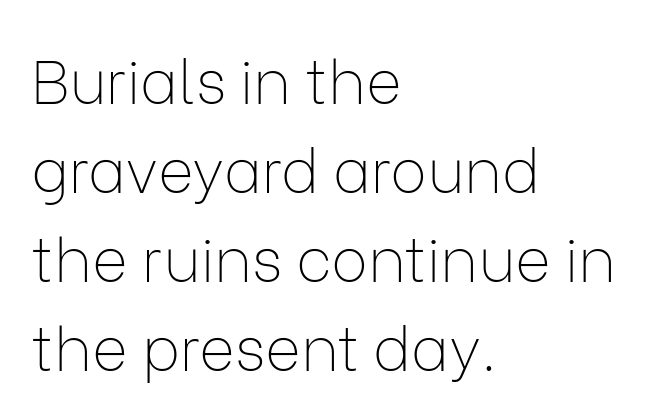
Q: Is the text bold? A: No.
Q: Is the text italic (slanted)? A: No, it is upright.
Q: Is the typeface a serif or a sans-serif typeface? A: Sans-serif.
Q: Is the text underlined? A: No.
Q: How is the paragraph aligned? A: Left-aligned.
Q: Is the spacing between letters normal or unusually wide? A: Normal.
Q: Is the spacing between lines tight, normal or loose? A: Normal.
Q: Width (condensed, normal, or wide)? A: Normal.
Q: Stroke contrast? A: Low.
Q: x-height? A: Medium.
Q: Monospaced? A: No.
